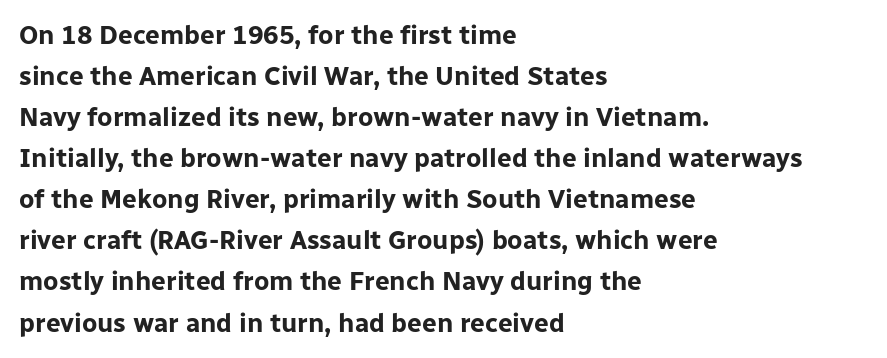
Q: Is the text bold? A: Yes.
Q: Is the text italic (slanted)? A: No, it is upright.
Q: Is the text underlined? A: No.
Q: How is the paragraph aligned? A: Left-aligned.
Q: Is the spacing between letters normal or unusually wide? A: Normal.
Q: Is the spacing between lines tight, normal or loose? A: Normal.
